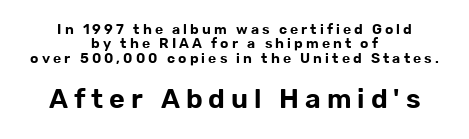
{"italic": "no", "underline": "no", "align": "center", "line_spacing": "tight", "line_spacing_ratio": 1.02, "letter_spacing": "wide", "letter_spacing_em": 0.22, "larger_block": "second", "size_ratio": 1.93, "glyph_px": 27}
